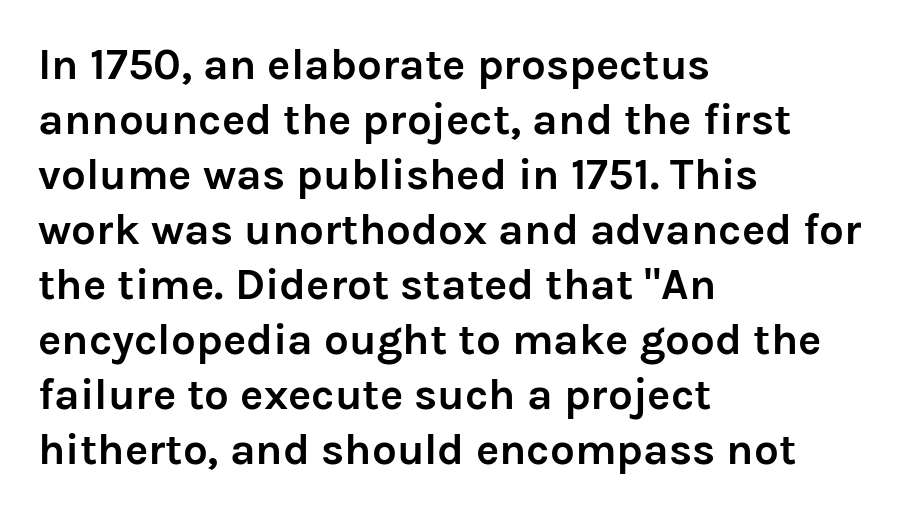
Q: Is the text bold? A: Yes.
Q: Is the text italic (slanted)? A: No, it is upright.
Q: Is the typeface a serif or a sans-serif typeface? A: Sans-serif.
Q: Is the text underlined? A: No.
Q: How is the paragraph aligned? A: Left-aligned.
Q: Is the spacing between letters normal or unusually wide? A: Normal.
Q: Is the spacing between lines tight, normal or loose? A: Normal.
Q: Width (condensed, normal, or wide)? A: Normal.
Q: Stroke contrast? A: Low.
Q: x-height? A: Medium.
Q: Monospaced? A: No.
